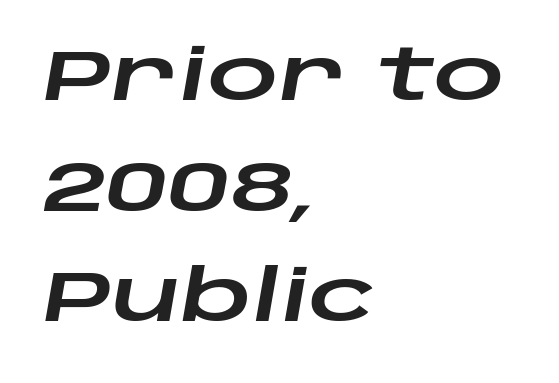
{"italic": "yes", "lean": "right", "slant_degrees": 10, "width": "wide", "stroke_contrast": "low", "x_height": "large", "monospaced": "no", "underline": "no", "align": "left", "line_spacing": "normal", "line_spacing_ratio": 1.58, "letter_spacing": "normal", "letter_spacing_em": 0.0, "glyph_px": 70}
